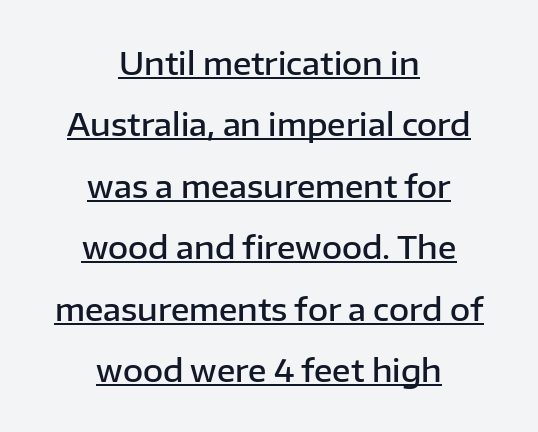
{"serif": "no", "italic": "no", "bold": "semi", "weight": "semibold", "width": "normal", "stroke_contrast": "low", "x_height": "medium", "monospaced": "no", "underline": "yes", "align": "center", "line_spacing": "loose", "line_spacing_ratio": 1.98, "letter_spacing": "normal", "letter_spacing_em": 0.0, "glyph_px": 31}
